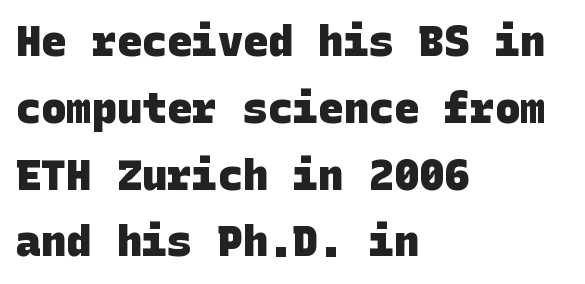
{"serif": "no", "bold": "yes", "weight": "heavy", "width": "normal", "stroke_contrast": "low", "x_height": "large", "underline": "no", "align": "left", "line_spacing": "normal", "line_spacing_ratio": 1.59, "letter_spacing": "normal", "letter_spacing_em": 0.0, "glyph_px": 42}
